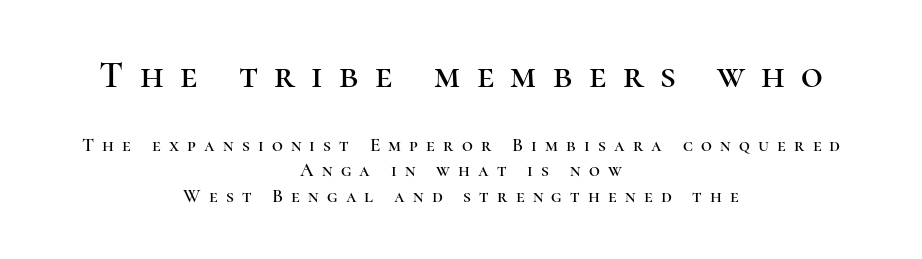
Q: Is the text italic (slanted)? A: No, it is upright.
Q: Is the typeface a serif or a sans-serif typeface? A: Serif.
Q: Is the text underlined? A: No.
Q: How is the paragraph aligned? A: Centered.
Q: Is the spacing between letters normal or unusually wide? A: Unusually wide.
Q: Is the spacing between lines tight, normal or loose? A: Normal.
Q: Which block of text is set in a larger size, the first (top) or the second (bottom)? A: The first (top) one.
Q: Width (condensed, normal, or wide)? A: Normal.
Q: Stroke contrast? A: High.
Q: x-height? A: Medium.
Q: Monospaced? A: No.
